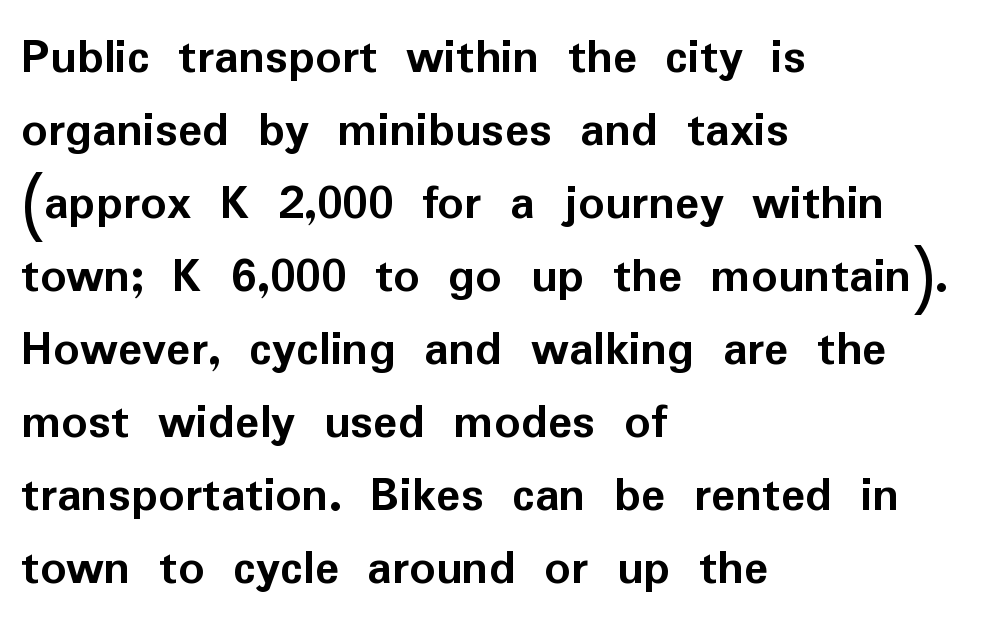
The image shows 51 px semibold sans-serif type, upright; set left-aligned, normal line spacing (1.43x), normal letter spacing, not underlined; low stroke contrast and a medium x-height.
